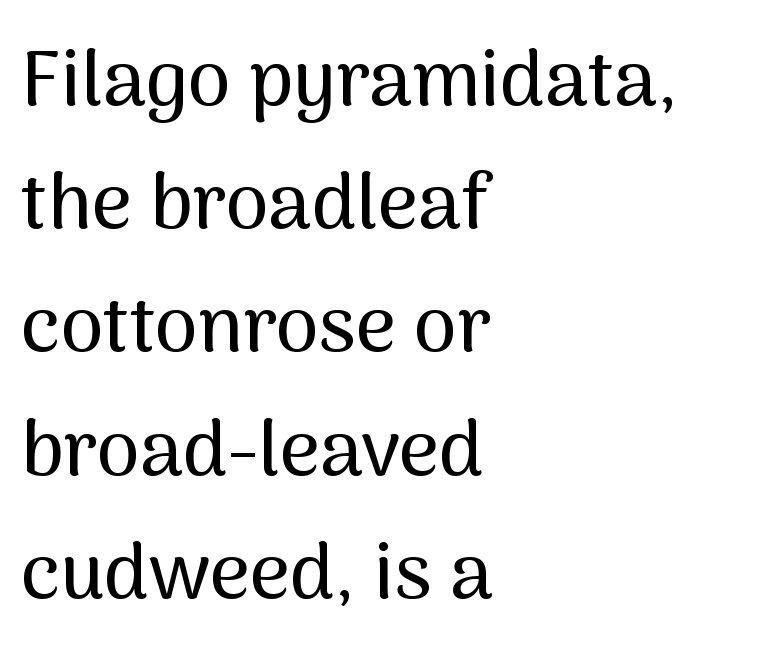
Q: Is the text italic (slanted)? A: No, it is upright.
Q: Is the typeface a serif or a sans-serif typeface? A: Sans-serif.
Q: Is the text underlined? A: No.
Q: How is the paragraph aligned? A: Left-aligned.
Q: Is the spacing between letters normal or unusually wide? A: Normal.
Q: Is the spacing between lines tight, normal or loose? A: Normal.
Q: Width (condensed, normal, or wide)? A: Normal.
Q: Stroke contrast? A: Medium.
Q: x-height? A: Medium.
Q: Monospaced? A: No.
